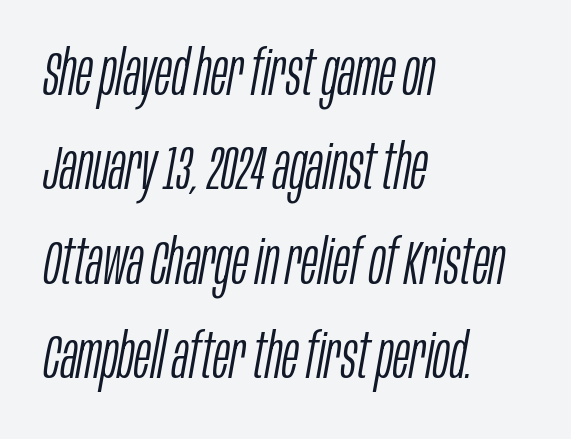
The letters look calm and open, with moderate or lighter stems. Clear beneath every line of the passage. The rendering uses natural spacing where letterforms have individual widths. Horizontally, the lines are justified to the leading edge only.
